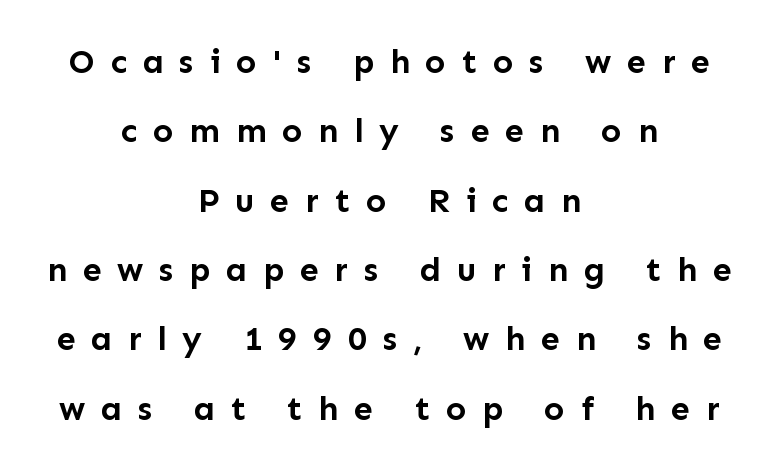
Q: Is the text bold? A: Yes.
Q: Is the text italic (slanted)? A: No, it is upright.
Q: Is the typeface a serif or a sans-serif typeface? A: Sans-serif.
Q: Is the text underlined? A: No.
Q: How is the paragraph aligned? A: Centered.
Q: Is the spacing between letters normal or unusually wide? A: Unusually wide.
Q: Is the spacing between lines tight, normal or loose? A: Loose.
Q: Width (condensed, normal, or wide)? A: Normal.
Q: Stroke contrast? A: Low.
Q: x-height? A: Medium.
Q: Monospaced? A: No.
